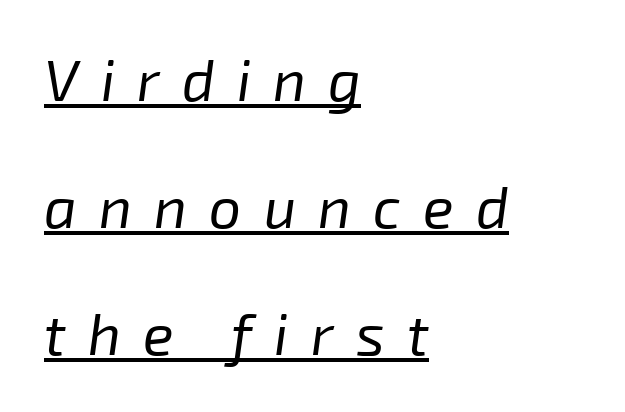
Q: Is the text bold? A: No.
Q: Is the text italic (slanted)? A: Yes, it leans right by about 8 degrees.
Q: Is the text underlined? A: Yes.
Q: How is the paragraph aligned? A: Left-aligned.
Q: Is the spacing between letters normal or unusually wide? A: Unusually wide.
Q: Is the spacing between lines tight, normal or loose? A: Loose.
Q: Width (condensed, normal, or wide)? A: Normal.
Q: Stroke contrast? A: Low.
Q: x-height? A: Medium.
Q: Monospaced? A: No.
